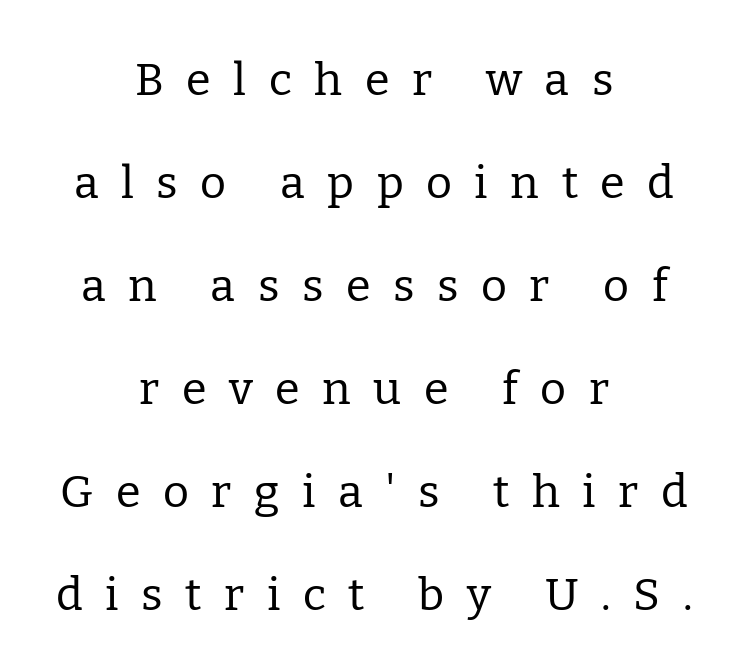
Q: Is the text bold? A: No.
Q: Is the text italic (slanted)? A: No, it is upright.
Q: Is the typeface a serif or a sans-serif typeface? A: Serif.
Q: Is the text underlined? A: No.
Q: How is the paragraph aligned? A: Centered.
Q: Is the spacing between letters normal or unusually wide? A: Unusually wide.
Q: Is the spacing between lines tight, normal or loose? A: Loose.
Q: Width (condensed, normal, or wide)? A: Normal.
Q: Stroke contrast? A: Low.
Q: x-height? A: Medium.
Q: Monospaced? A: No.
